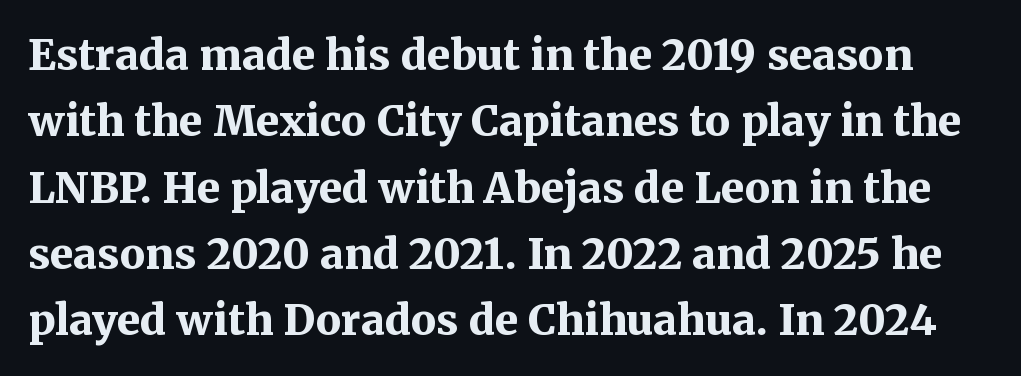
Decoration check: the copy has no underline. Do the letters lean? They stand straight. Letterform terminals end in serifs throughout the passage. Here the glyphs are tracked normally, forming tight word shapes. The sample has been set heavy, in full bold. The passage shown stacks its lines at a standard gap.
